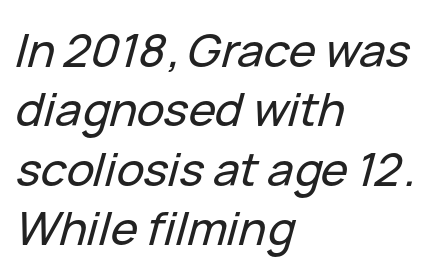
The passage shown leans; its letterforms are oblique. Letters rest on an invisible, unmarked baseline. These lines stack with their left ends in a neat column. The space between consecutive lines is moderate. The horizontal fit of the characters is conventional and even.
